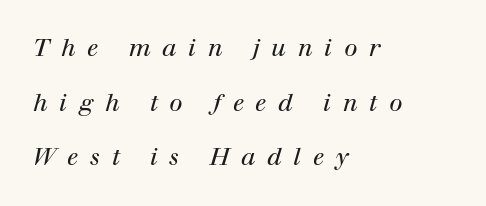
{"italic": "yes", "lean": "right", "slant_degrees": 12, "bold": "no", "underline": "no", "align": "left", "line_spacing": "loose", "line_spacing_ratio": 2.28, "letter_spacing": "wide", "letter_spacing_em": 0.49, "glyph_px": 24}
